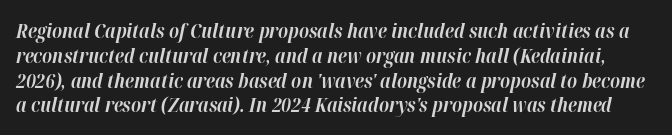
Style check: oblique. Check the space under the baseline: it is left empty. Tracking value appears to be zero — textbook default spacing. These words are printed bold, with thick strokes throughout.
